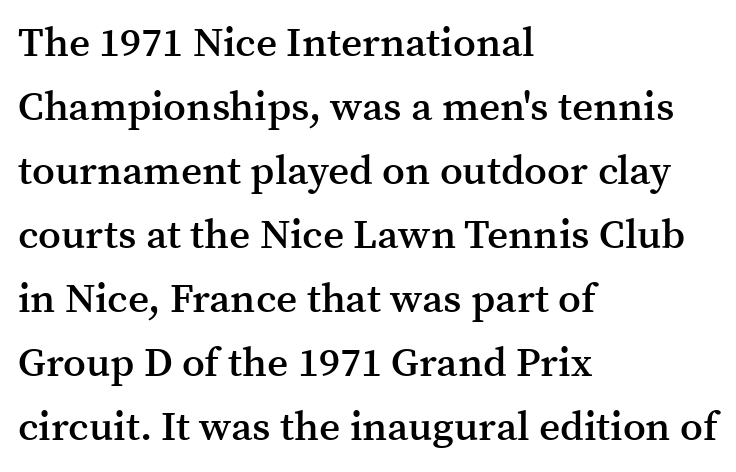
Q: Is the text bold? A: Semi-bold.
Q: Is the text italic (slanted)? A: No, it is upright.
Q: Is the typeface a serif or a sans-serif typeface? A: Serif.
Q: Is the text underlined? A: No.
Q: How is the paragraph aligned? A: Left-aligned.
Q: Is the spacing between letters normal or unusually wide? A: Normal.
Q: Is the spacing between lines tight, normal or loose? A: Normal.
Q: Width (condensed, normal, or wide)? A: Normal.
Q: Stroke contrast? A: Medium.
Q: x-height? A: Medium.
Q: Monospaced? A: No.
